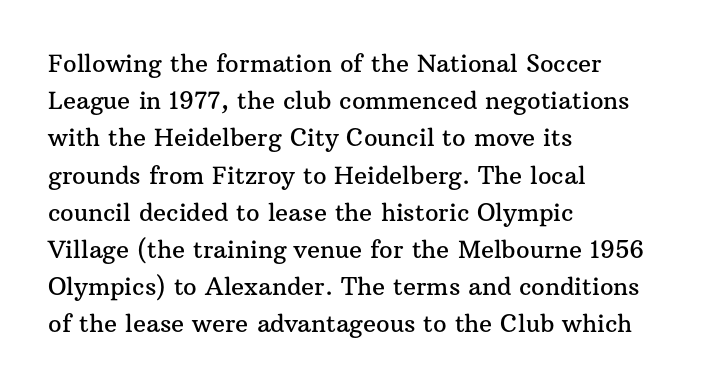
The image shows 24 px text type, upright; set left-aligned, normal line spacing (1.55x), normal letter spacing, not underlined.
